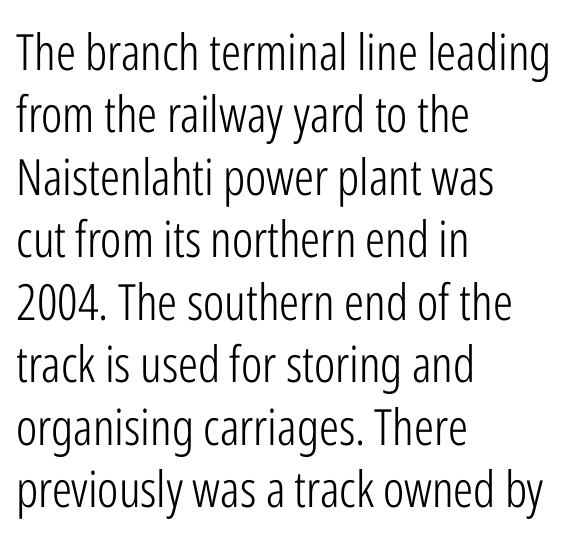
Q: Is the text bold? A: No.
Q: Is the text italic (slanted)? A: No, it is upright.
Q: Is the typeface a serif or a sans-serif typeface? A: Sans-serif.
Q: Is the text underlined? A: No.
Q: How is the paragraph aligned? A: Left-aligned.
Q: Is the spacing between letters normal or unusually wide? A: Normal.
Q: Is the spacing between lines tight, normal or loose? A: Normal.
Q: Width (condensed, normal, or wide)? A: Condensed.
Q: Stroke contrast? A: Low.
Q: x-height? A: Medium.
Q: Monospaced? A: No.
